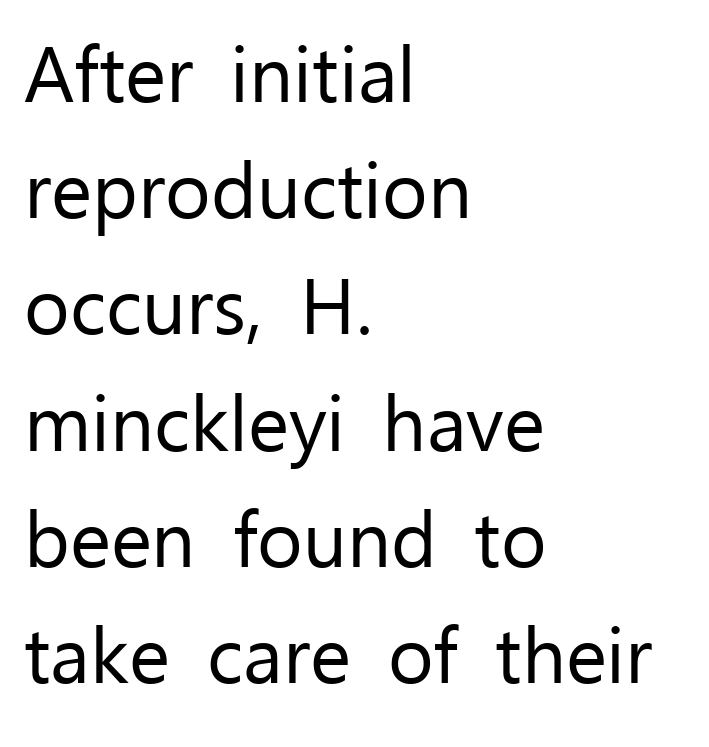
The image shows 78 px regular-weight sans-serif type, upright; set left-aligned, normal line spacing (1.49x), normal letter spacing, not underlined; low stroke contrast and a medium x-height.
